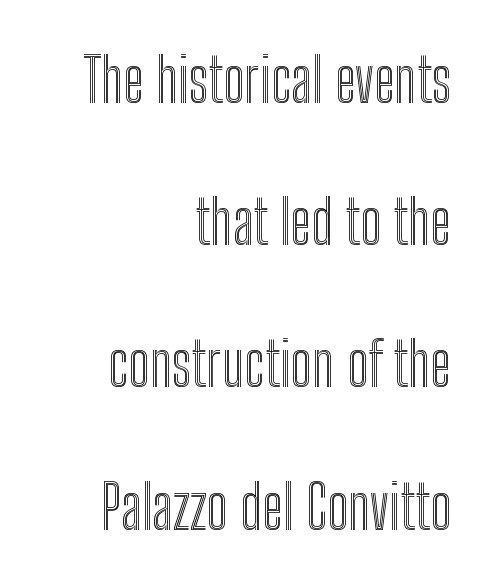
{"italic": "no", "width": "condensed", "x_height": "medium", "monospaced": "no", "underline": "no", "align": "right", "line_spacing": "loose", "line_spacing_ratio": 2.37, "letter_spacing": "normal", "letter_spacing_em": 0.0, "glyph_px": 60}
